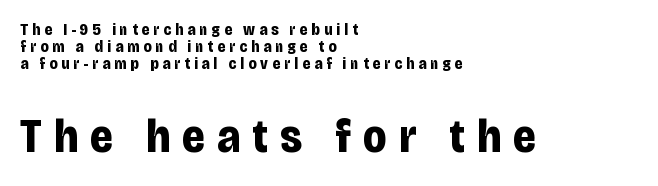
{"serif": "no", "italic": "no", "bold": "yes", "weight": "bold", "width": "condensed", "stroke_contrast": "low", "x_height": "large", "monospaced": "no", "underline": "no", "align": "left", "line_spacing": "tight", "line_spacing_ratio": 1.06, "letter_spacing": "wide", "letter_spacing_em": 0.26, "larger_block": "second", "size_ratio": 2.94, "glyph_px": 47}
